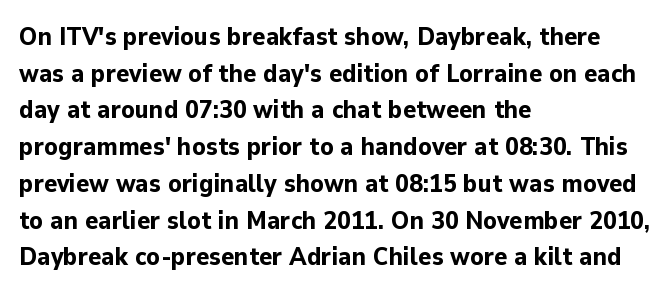
Q: Is the text bold? A: Yes.
Q: Is the text italic (slanted)? A: No, it is upright.
Q: Is the text underlined? A: No.
Q: How is the paragraph aligned? A: Left-aligned.
Q: Is the spacing between letters normal or unusually wide? A: Normal.
Q: Is the spacing between lines tight, normal or loose? A: Normal.
